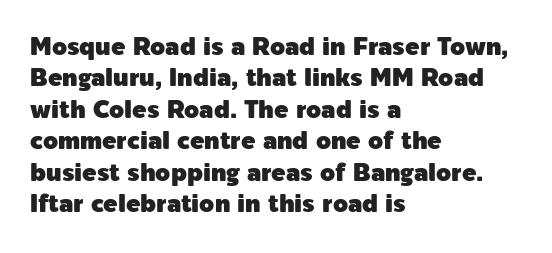
The image shows 24 px text type, upright; set left-aligned, normal line spacing (1.31x), normal letter spacing, not underlined.
